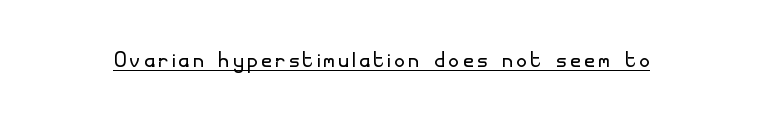
The passage shown is typed in a proportional face where columns would drift. Check where the strokes stop: nothing finishes them off — pure sans. Compared with a typical body face, this is equally light or lighter still. Compared with undecorated copy, this sample adds a rule below the words.
